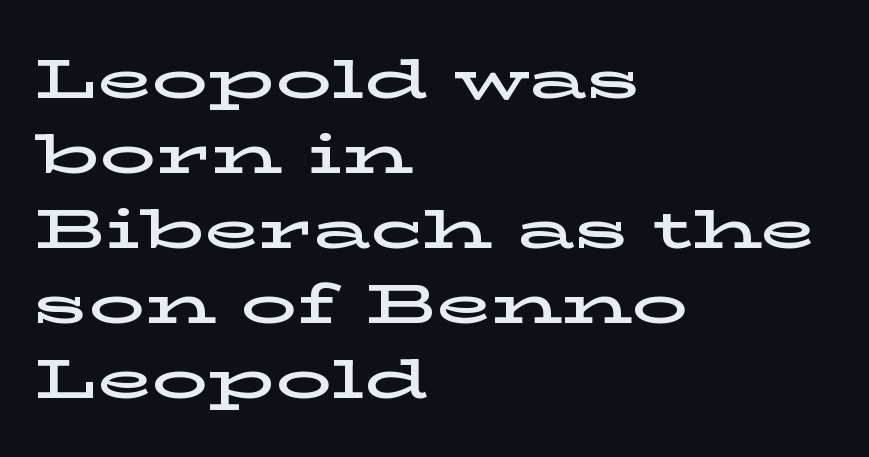
{"serif": "yes", "italic": "no", "width": "wide", "stroke_contrast": "low", "x_height": "medium", "monospaced": "no", "underline": "no", "align": "left", "line_spacing": "normal", "line_spacing_ratio": 1.34, "letter_spacing": "normal", "letter_spacing_em": 0.0, "glyph_px": 56}
